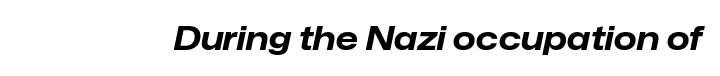
The rendering uses natural spacing where letterforms have individual widths. The specimen reads as italic at a glance. The face used here is rendered with its standard letterfit. Is the type bold? Yes — the strokes are clearly thick and heavy. Clear beneath every line of the passage.
